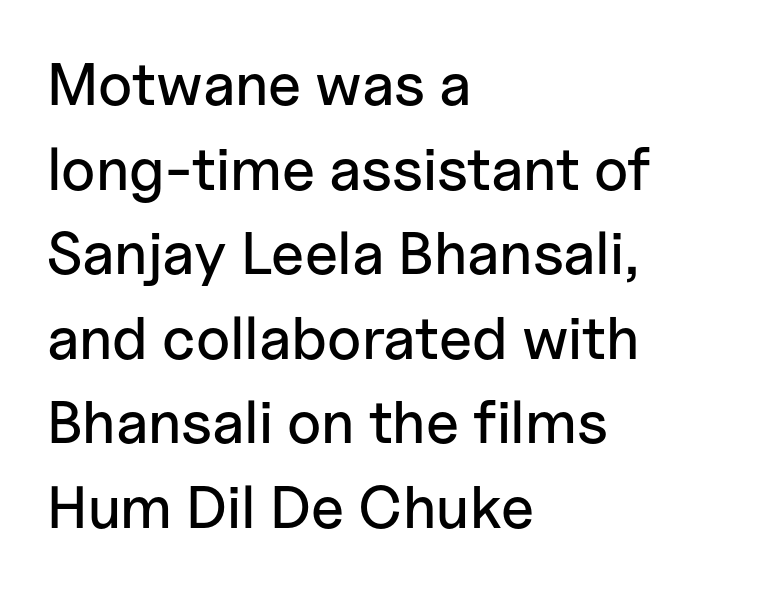
The image shows 60 px sans-serif type, upright; set left-aligned, normal line spacing (1.41x), normal letter spacing, not underlined; low stroke contrast and a medium x-height.
